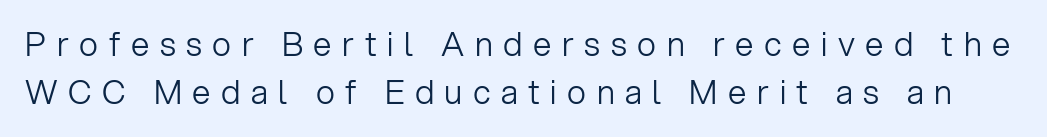
The image shows 33 px light sans-serif type, upright; set normal line spacing (1.44x), unusually wide letter spacing (+0.32 em), not underlined; low stroke contrast and a medium x-height.
